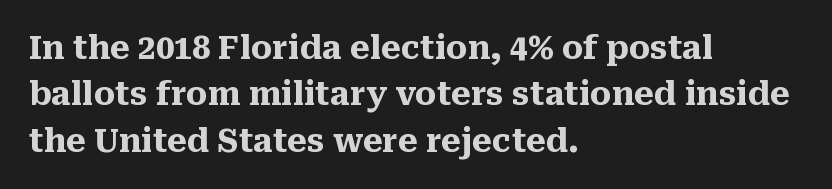
Q: Is the text bold? A: Yes.
Q: Is the text italic (slanted)? A: No, it is upright.
Q: Is the typeface a serif or a sans-serif typeface? A: Serif.
Q: Is the text underlined? A: No.
Q: How is the paragraph aligned? A: Left-aligned.
Q: Is the spacing between letters normal or unusually wide? A: Normal.
Q: Is the spacing between lines tight, normal or loose? A: Normal.
Q: Width (condensed, normal, or wide)? A: Normal.
Q: Stroke contrast? A: Medium.
Q: x-height? A: Medium.
Q: Monospaced? A: No.
